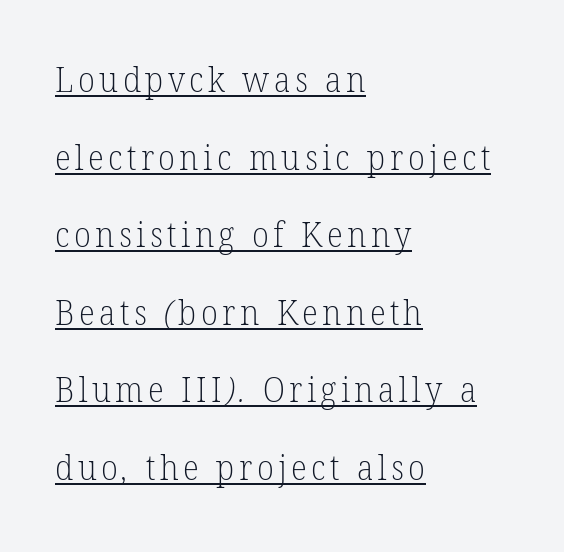
Q: Is the text bold? A: No.
Q: Is the typeface a serif or a sans-serif typeface? A: Serif.
Q: Is the text underlined? A: Yes.
Q: How is the paragraph aligned? A: Left-aligned.
Q: Is the spacing between lines tight, normal or loose? A: Loose.
Q: Width (condensed, normal, or wide)? A: Normal.
Q: Stroke contrast? A: Low.
Q: x-height? A: Medium.
Q: Monospaced? A: No.
